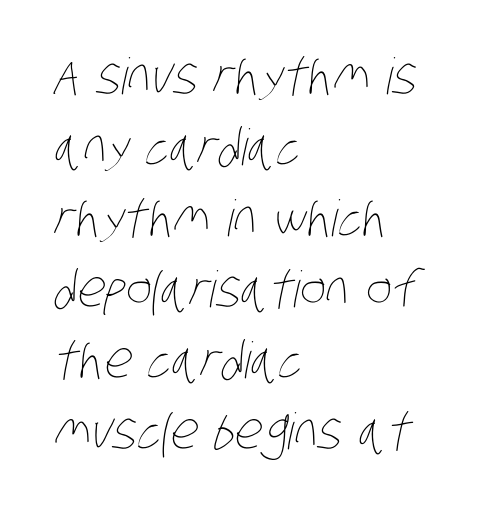
Q: Is the text bold? A: No.
Q: Is the text underlined? A: No.
Q: How is the paragraph aligned? A: Left-aligned.
Q: Is the spacing between letters normal or unusually wide? A: Normal.
Q: Is the spacing between lines tight, normal or loose? A: Normal.
Q: Width (condensed, normal, or wide)? A: Condensed.
Q: Stroke contrast? A: Low.
Q: x-height? A: Large.
Q: Monospaced? A: No.
